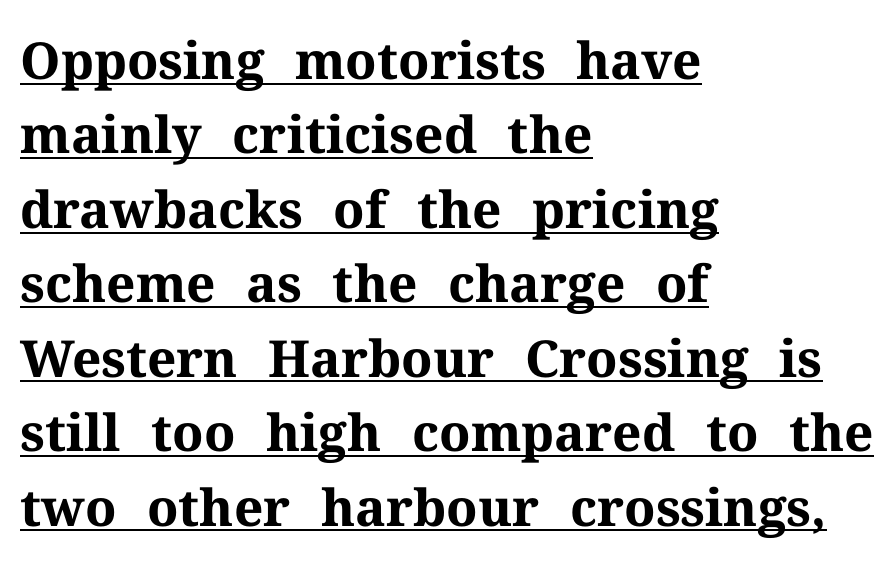
The image shows 51 px bold serif type, upright; set left-aligned, normal line spacing (1.46x), normal letter spacing, underlined; medium stroke contrast and a medium x-height.
